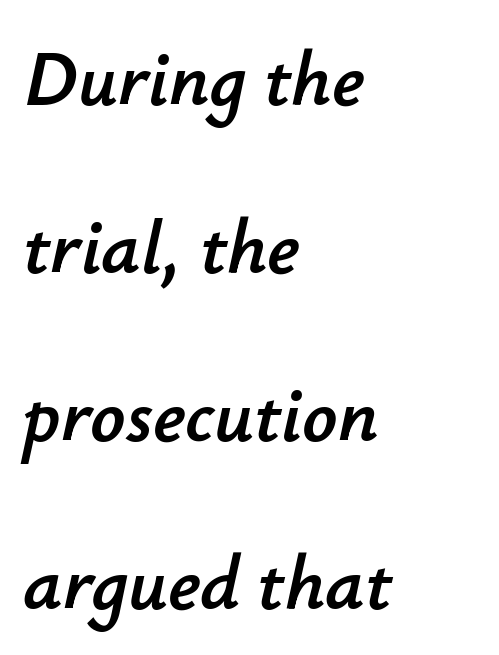
Q: Is the text italic (slanted)? A: Yes, it leans right by about 12 degrees.
Q: Is the text underlined? A: No.
Q: How is the paragraph aligned? A: Left-aligned.
Q: Is the spacing between letters normal or unusually wide? A: Normal.
Q: Is the spacing between lines tight, normal or loose? A: Loose.
Q: Width (condensed, normal, or wide)? A: Normal.
Q: Stroke contrast? A: Low.
Q: x-height? A: Small.
Q: Monospaced? A: No.
